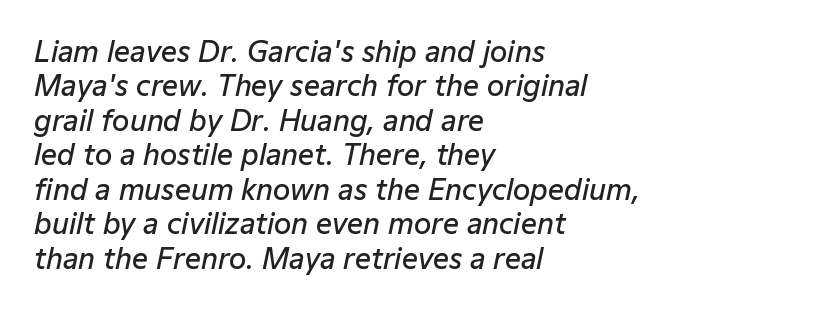
The image shows 28 px semibold type, italic (leaning right); set left-aligned, line spacing 1.23x, normal letter spacing, not underlined; low stroke contrast and a medium x-height.
